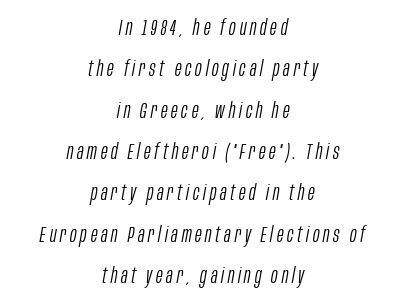
The image shows 22 px text type, italic (leaning right); set centered, line spacing 1.88x, not underlined.
